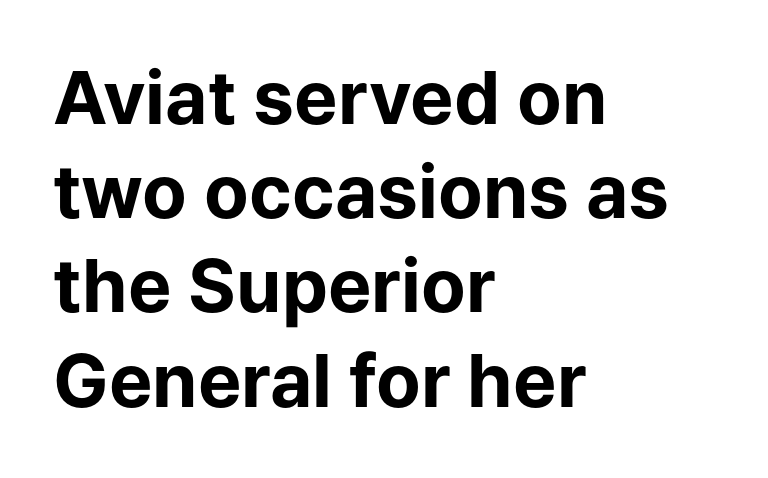
One glance says typical: line gaps are just what's usual. The axis of the letterforms is exactly vertical. Character widths vary here, with narrow letters taking less room than wide ones. The letters sit at their default tracking, neither squeezed nor spread. Does the copy run flush right? No — it runs flush left. Plain, unruled lines of type.
